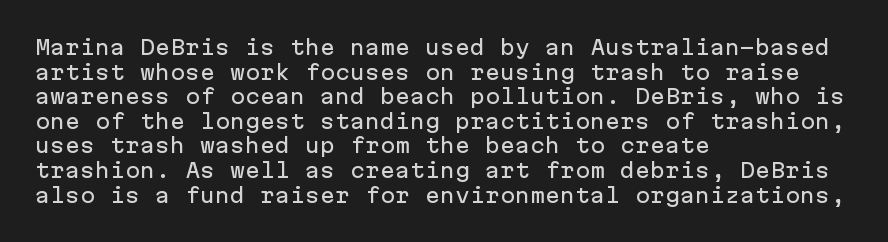
{"italic": "no", "underline": "no", "align": "left", "line_spacing_ratio": 1.23, "letter_spacing": "normal", "letter_spacing_em": 0.0, "glyph_px": 20}
